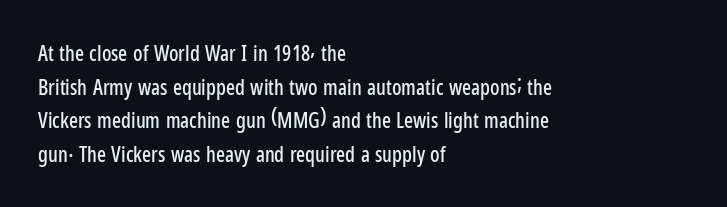
Between one letter and the next there's only the usual sliver of space. The baseline area is clear. Vertically, the passage feels balanced, rows spaced as you'd expect. This sample is left-justified, so line endings fall wherever the words run out.
